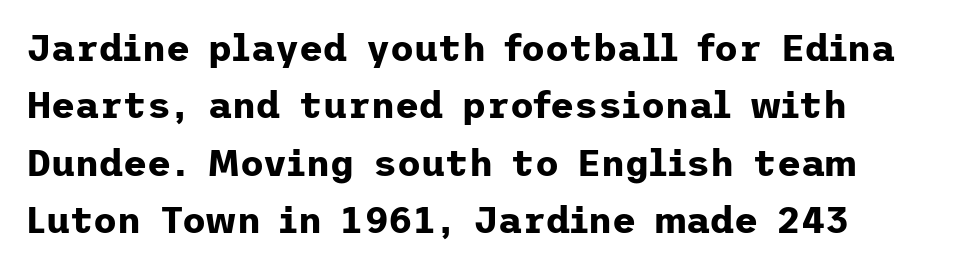
Serifs: no, the terminals of the letterforms are clean. Decoration check: the copy has no underline. No italicization has been applied; the sample stays upright. The line texture is even and compact thanks to regular tracking. Compared with typical paragraphs, the rows here are spaced about the same.
